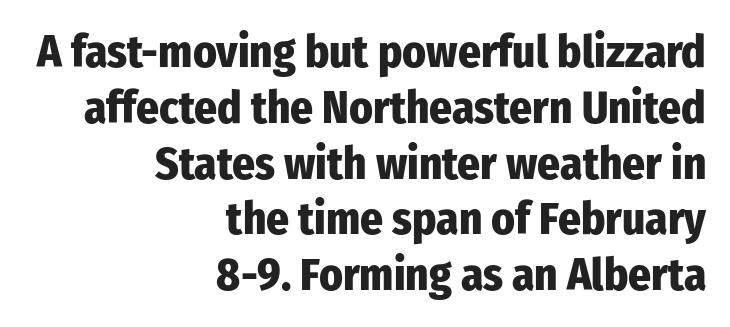
{"serif": "no", "italic": "no", "bold": "yes", "weight": "heavy", "width": "condensed", "stroke_contrast": "low", "x_height": "medium", "monospaced": "no", "underline": "no", "align": "right", "line_spacing_ratio": 1.24, "letter_spacing": "normal", "letter_spacing_em": 0.0, "glyph_px": 45}
